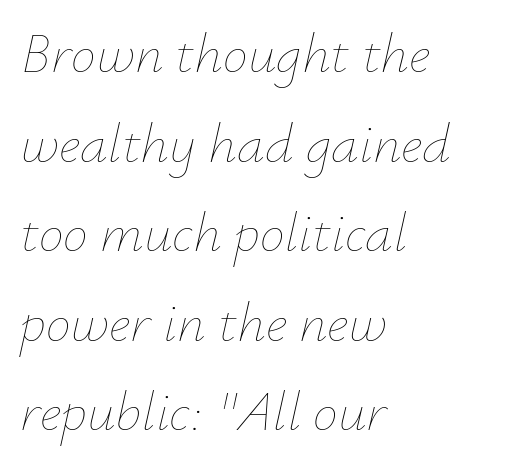
Q: Is the text bold? A: No.
Q: Is the text italic (slanted)? A: Yes, it leans right by about 12 degrees.
Q: Is the text underlined? A: No.
Q: How is the paragraph aligned? A: Left-aligned.
Q: Is the spacing between letters normal or unusually wide? A: Normal.
Q: Is the spacing between lines tight, normal or loose? A: Normal.
Q: Width (condensed, normal, or wide)? A: Normal.
Q: Stroke contrast? A: Low.
Q: x-height? A: Small.
Q: Monospaced? A: No.
